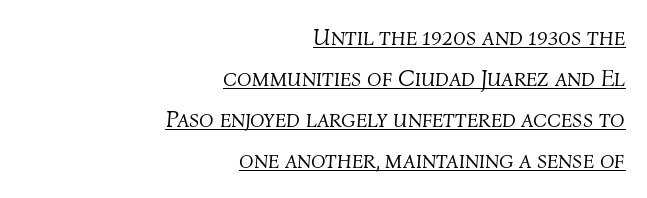
Q: Is the text bold? A: No.
Q: Is the text italic (slanted)? A: Yes, it leans right by about 4 degrees.
Q: Is the text underlined? A: Yes.
Q: How is the paragraph aligned? A: Right-aligned.
Q: Is the spacing between letters normal or unusually wide? A: Normal.
